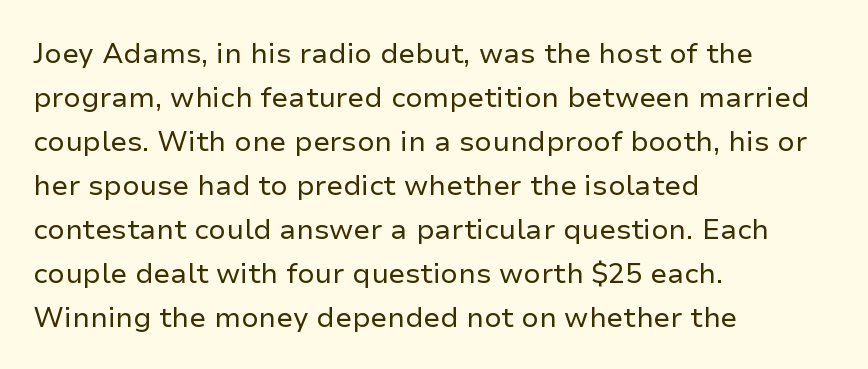
Unlike a traditional serif, this face leaves its strokes unadorned. Leftover space on each line is placed entirely after the last word. Is this a fixed-width face? No — the glyphs have proportional, varying widths. Has an underline been added? It has not. Style check: upright. Each stroke keeps to a modest, everyday thickness or less.
